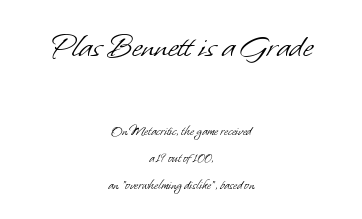
Q: Is the text bold? A: No.
Q: Is the typeface a serif or a sans-serif typeface? A: Sans-serif.
Q: Is the text underlined? A: No.
Q: How is the paragraph aligned? A: Centered.
Q: Is the spacing between letters normal or unusually wide? A: Normal.
Q: Is the spacing between lines tight, normal or loose? A: Loose.
Q: Which block of text is set in a larger size, the first (top) or the second (bottom)? A: The first (top) one.
Q: Width (condensed, normal, or wide)? A: Normal.
Q: Stroke contrast? A: Low.
Q: x-height? A: Small.
Q: Monospaced? A: No.
